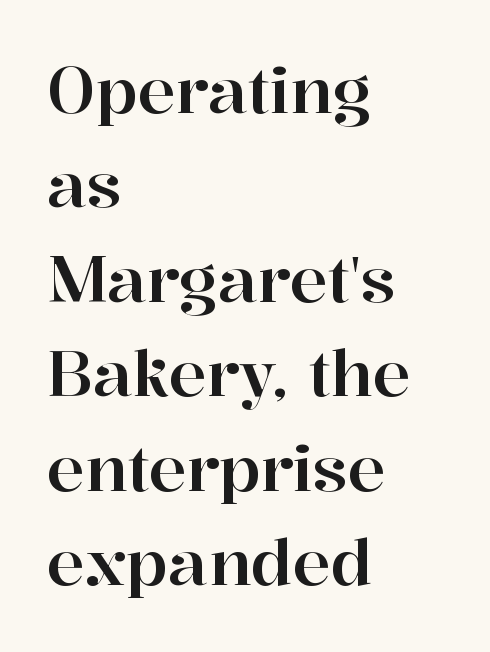
{"serif": "yes", "italic": "no", "width": "normal", "stroke_contrast": "high", "x_height": "medium", "monospaced": "no", "underline": "no", "align": "left", "line_spacing": "normal", "line_spacing_ratio": 1.5, "letter_spacing": "normal", "letter_spacing_em": 0.0, "glyph_px": 63}
